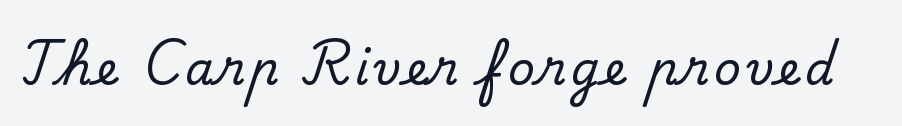
{"serif": "yes", "width": "normal", "stroke_contrast": "low", "x_height": "small", "monospaced": "no", "underline": "no", "glyph_px": 46}
